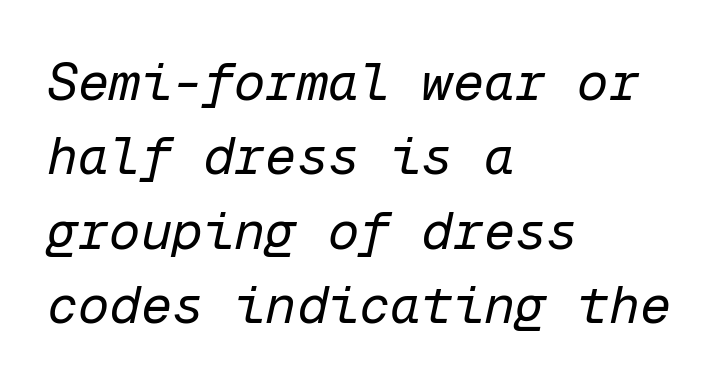
The letterforms sit shoulder to shoulder at normal distance. Unbolded letterforms with no extra heft. The space between consecutive lines is moderate. Emphasis-style slanted type is in use. Descender tails drop into unmarked territory.
